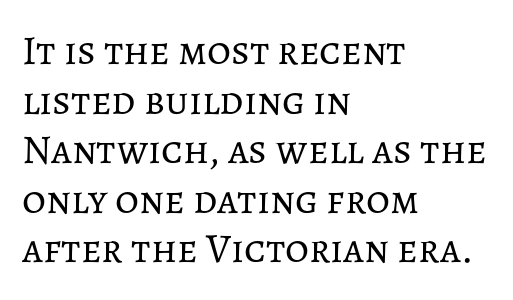
{"italic": "no", "bold": "no", "weight": "regular", "width": "normal", "stroke_contrast": "low", "x_height": "medium", "monospaced": "no", "underline": "no", "align": "left", "line_spacing_ratio": 1.21, "letter_spacing": "normal", "letter_spacing_em": 0.0, "glyph_px": 41}
